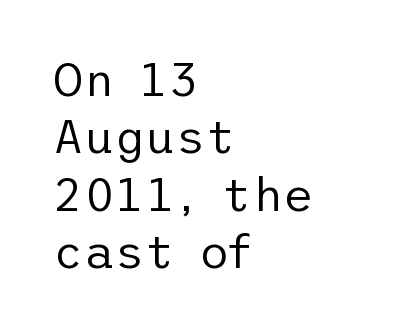
The image shows 47 px regular-weight sans-serif type, upright; set left-aligned, line spacing 1.22x, normal letter spacing, not underlined; low stroke contrast and a medium x-height.
